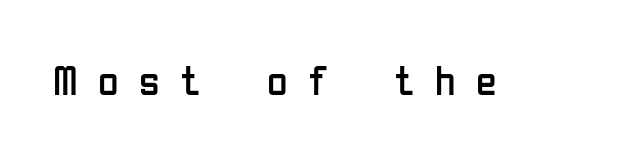
The image shows 42 px regular-weight, condensed sans-serif type, upright; set unusually wide letter spacing (+0.49 em), not underlined; low stroke contrast and a medium x-height.
